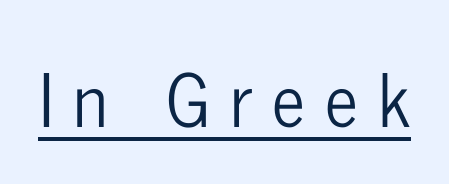
Q: Is the text italic (slanted)? A: No, it is upright.
Q: Is the typeface a serif or a sans-serif typeface? A: Sans-serif.
Q: Is the text underlined? A: Yes.
Q: Is the spacing between letters normal or unusually wide? A: Unusually wide.
Q: Width (condensed, normal, or wide)? A: Condensed.
Q: Stroke contrast? A: Low.
Q: x-height? A: Medium.
Q: Monospaced? A: No.
